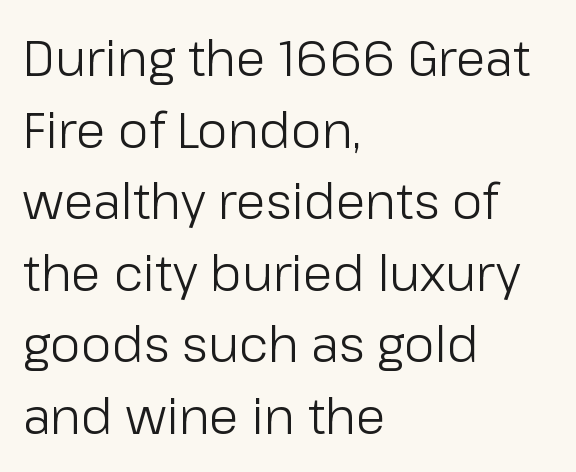
Q: Is the text bold? A: No.
Q: Is the text italic (slanted)? A: No, it is upright.
Q: Is the typeface a serif or a sans-serif typeface? A: Sans-serif.
Q: Is the text underlined? A: No.
Q: How is the paragraph aligned? A: Left-aligned.
Q: Is the spacing between letters normal or unusually wide? A: Normal.
Q: Is the spacing between lines tight, normal or loose? A: Normal.
Q: Width (condensed, normal, or wide)? A: Normal.
Q: Stroke contrast? A: Low.
Q: x-height? A: Medium.
Q: Monospaced? A: No.
